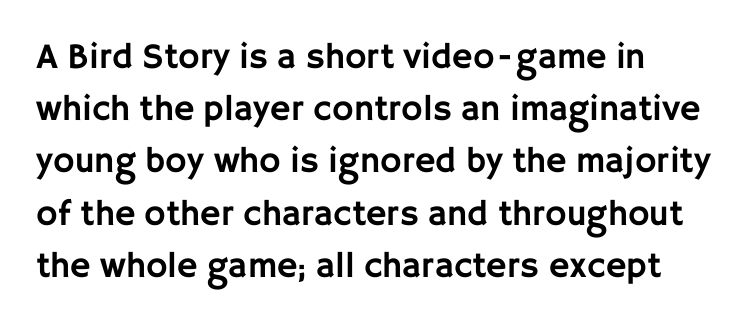
The lettering holds an erect, upright posture throughout. A clean baseline with only descenders dipping below it. Compared with typical paragraphs, the rows here are spaced about the same. No extra tracking has been applied to these lines. The rag falls on the right side of this text block.
